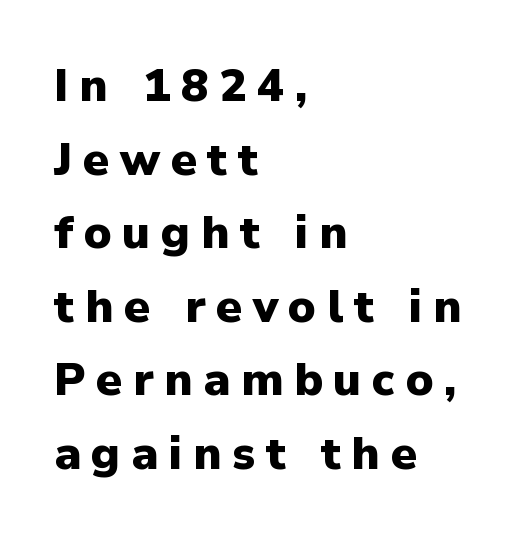
{"serif": "no", "italic": "no", "bold": "yes", "weight": "heavy", "width": "normal", "stroke_contrast": "low", "x_height": "medium", "monospaced": "no", "underline": "no", "align": "left", "line_spacing": "normal", "line_spacing_ratio": 1.6, "letter_spacing": "wide", "letter_spacing_em": 0.23, "glyph_px": 46}
